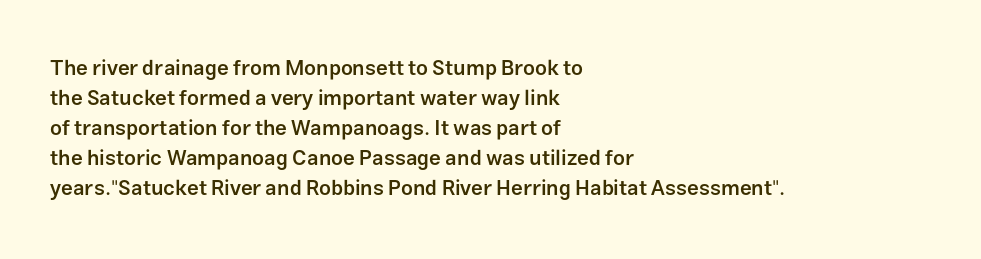
What weight is shown? A semibold, between regular and bold. Nobody touched the tracking dial on this one. This sample keeps an unexceptional amount of space between lines. The typography opts for an upright posture over an oblique one. These lines stack with their left ends in a neat column. The specimen omits any rule beneath the text block's lines.
